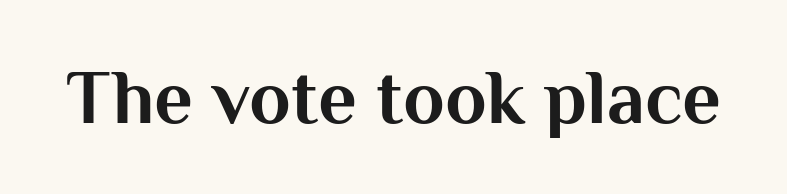
A bare baseline throughout the passage. This rendering employs a face without finishing strokes, i.e., a sans-serif. Is this a fixed-width face? No — the glyphs have proportional, varying widths. A roman cut, with each character standing at attention. Thick stems and heavy bowls — unmistakably bold. The letters sit at their default tracking, neither squeezed nor spread.
